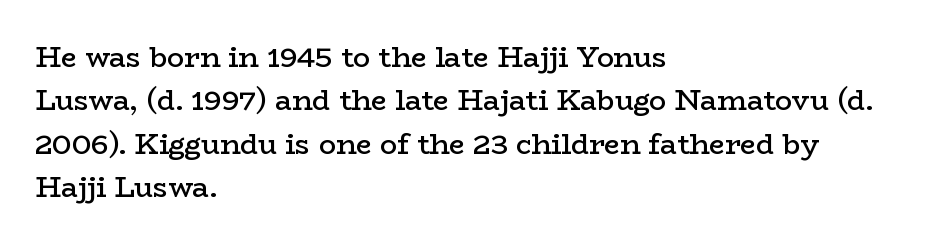
The image shows 28 px semibold, wide serif type, upright; set left-aligned, normal line spacing (1.55x), normal letter spacing, not underlined; low stroke contrast and a medium x-height.
